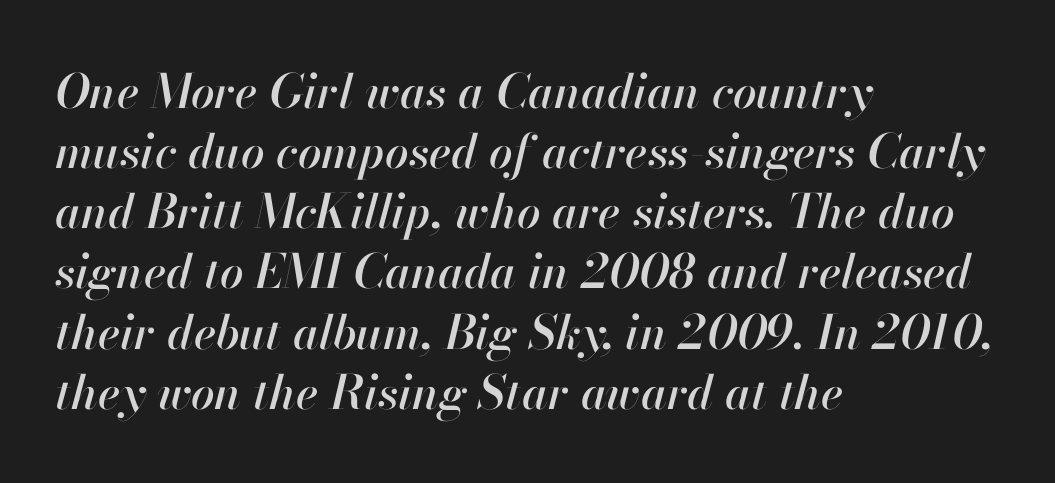
Q: Is the text italic (slanted)? A: Yes, it leans right by about 13 degrees.
Q: Is the text underlined? A: No.
Q: How is the paragraph aligned? A: Left-aligned.
Q: Is the spacing between letters normal or unusually wide? A: Normal.
Q: Is the spacing between lines tight, normal or loose? A: Normal.
Q: Width (condensed, normal, or wide)? A: Normal.
Q: Stroke contrast? A: High.
Q: x-height? A: Small.
Q: Monospaced? A: No.
